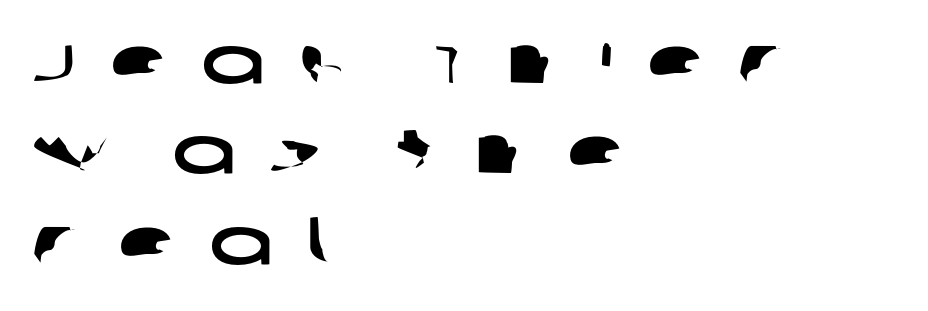
Alignment: flush left. Beneath every word, the page is bare. The characters display no serif detailing; their extremities are plain. The gaps between neighbouring characters are conspicuously large.
